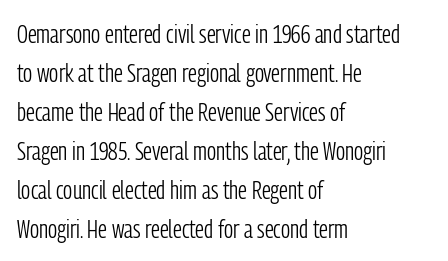
{"italic": "no", "bold": "no", "underline": "no", "align": "left", "line_spacing": "normal", "line_spacing_ratio": 1.5, "letter_spacing": "normal", "letter_spacing_em": 0.0, "glyph_px": 26}
